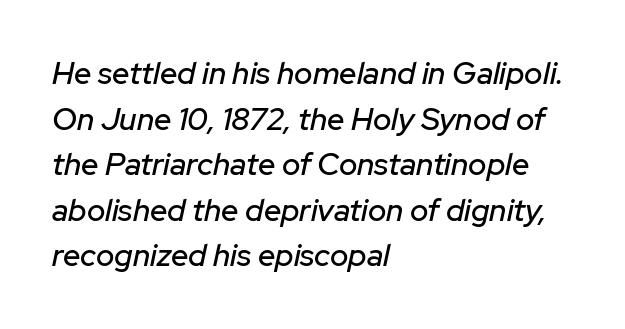
This rendering uses left alignment, leaving the right contour irregular. Words float on clear page, feet unadorned. Does the lettering tilt? It does — this is italic. Varying glyph widths throughout — classic text-font behaviour.
